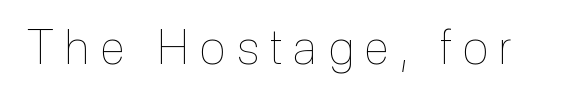
{"italic": "no", "bold": "no", "weight": "thin", "width": "condensed", "x_height": "medium", "monospaced": "no", "underline": "no", "letter_spacing": "wide", "letter_spacing_em": 0.24, "glyph_px": 47}
